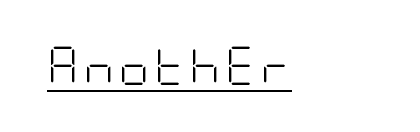
Q: Is the text bold? A: No.
Q: Is the text italic (slanted)? A: No, it is upright.
Q: Is the typeface a serif or a sans-serif typeface? A: Sans-serif.
Q: Is the text underlined? A: Yes.
Q: Width (condensed, normal, or wide)? A: Condensed.
Q: Stroke contrast? A: Low.
Q: x-height? A: Large.
